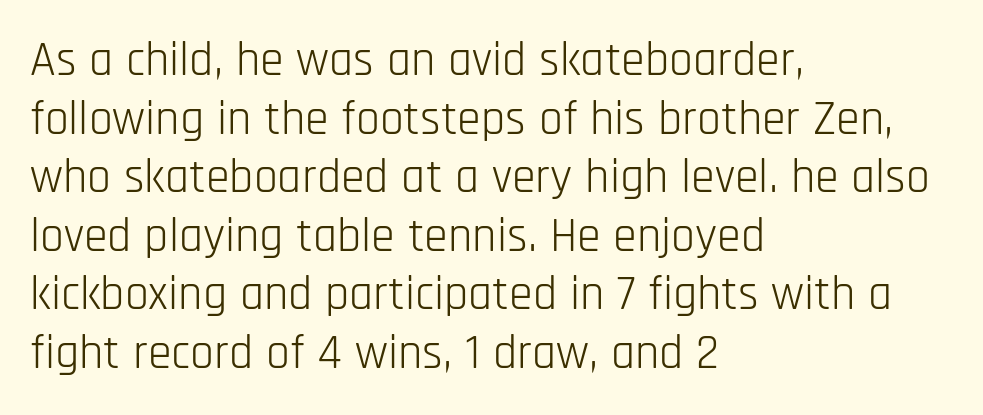
The image shows 48 px light, condensed sans-serif type, upright; set left-aligned, line spacing 1.22x, normal letter spacing, not underlined; low stroke contrast and a large x-height.
